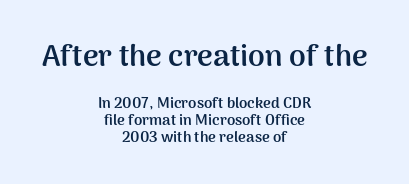
{"serif": "no", "italic": "no", "bold": "yes", "weight": "semibold", "width": "normal", "stroke_contrast": "medium", "x_height": "medium", "monospaced": "no", "underline": "no", "align": "center", "line_spacing": "tight", "line_spacing_ratio": 1.13, "letter_spacing": "normal", "letter_spacing_em": 0.0, "larger_block": "first", "size_ratio": 2.0, "glyph_px": 30}
